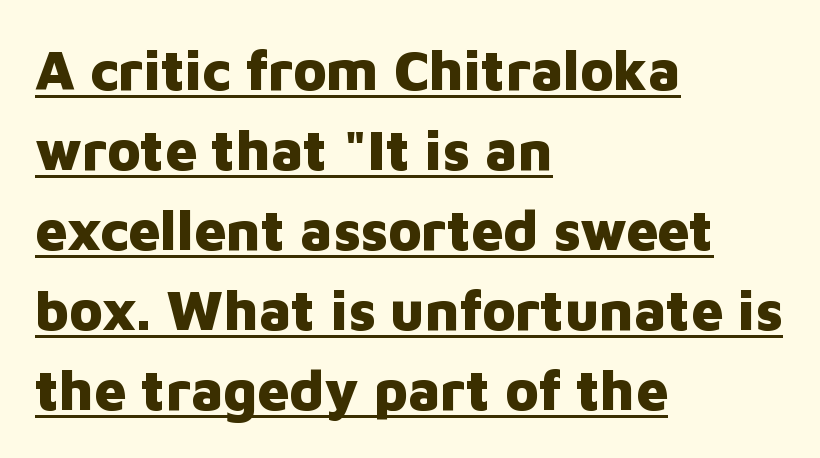
Q: Is the text bold? A: Yes.
Q: Is the text italic (slanted)? A: No, it is upright.
Q: Is the typeface a serif or a sans-serif typeface? A: Sans-serif.
Q: Is the text underlined? A: Yes.
Q: How is the paragraph aligned? A: Left-aligned.
Q: Is the spacing between letters normal or unusually wide? A: Normal.
Q: Is the spacing between lines tight, normal or loose? A: Normal.
Q: Width (condensed, normal, or wide)? A: Normal.
Q: Stroke contrast? A: Low.
Q: x-height? A: Medium.
Q: Monospaced? A: No.
